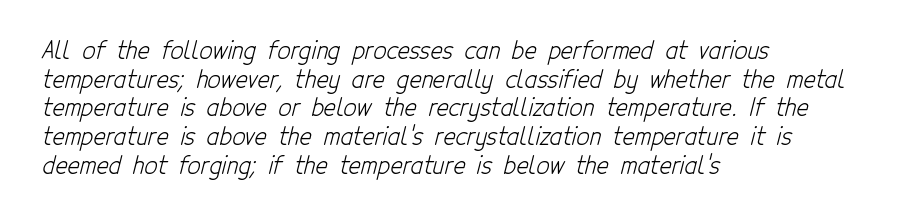
Is the stroke heavy? The answer is a plain regular-or-lighter. The lines in this sample share a left origin and differ only in where they stop. Is there much room between lines? A standard amount, neither cramped nor airy. Compared with typical body copy, the letter spacing here is the same.
